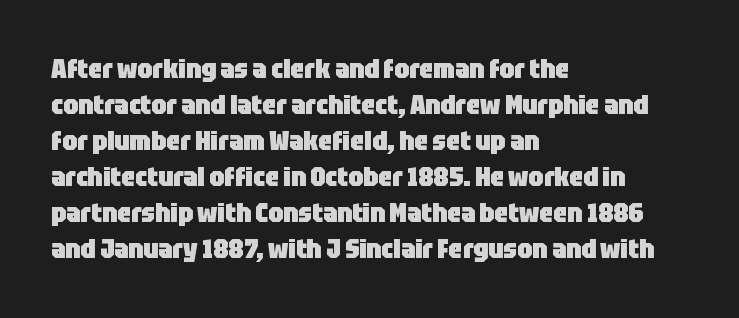
Is there much room between lines? A standard amount, neither cramped nor airy. This rendering features lettering with no underline. The typography opts for an upright posture over an oblique one. Standard letterfit; no display-style spreading of the glyphs. Line starts are locked; line ends wander. Heavy-handed strokes throughout: this text is bold.
